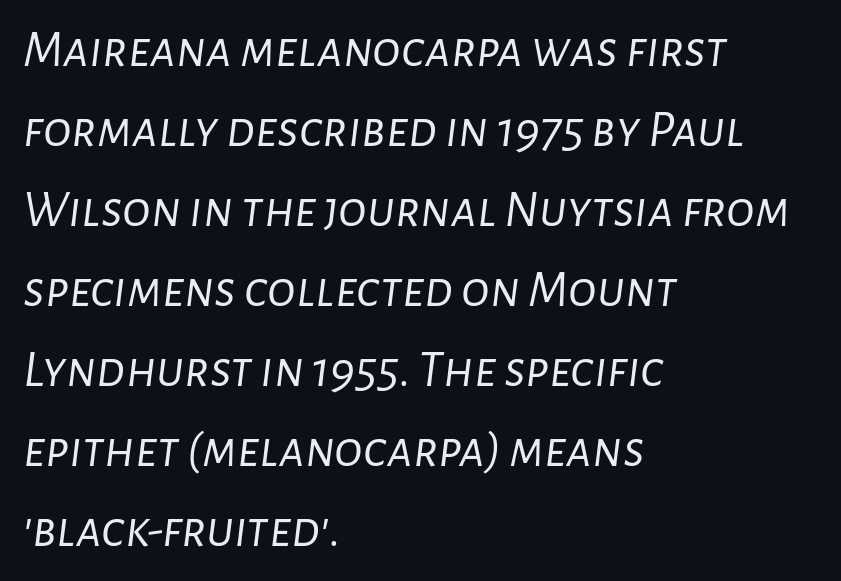
Q: Is the text bold? A: No.
Q: Is the text italic (slanted)? A: Yes, it leans right by about 7 degrees.
Q: Is the text underlined? A: No.
Q: How is the paragraph aligned? A: Left-aligned.
Q: Is the spacing between letters normal or unusually wide? A: Normal.
Q: Is the spacing between lines tight, normal or loose? A: Normal.
Q: Width (condensed, normal, or wide)? A: Normal.
Q: Stroke contrast? A: Low.
Q: x-height? A: Medium.
Q: Monospaced? A: No.
